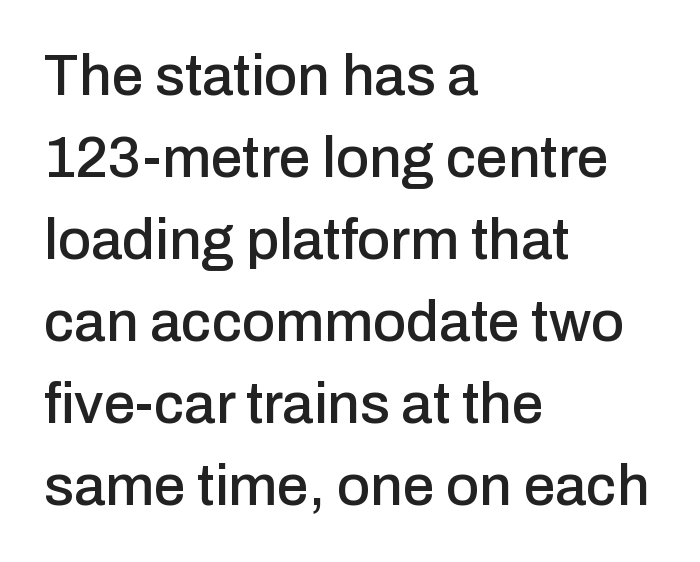
The image shows 57 px sans-serif type, upright; set left-aligned, normal line spacing (1.44x), normal letter spacing, not underlined; low stroke contrast and a medium x-height.
